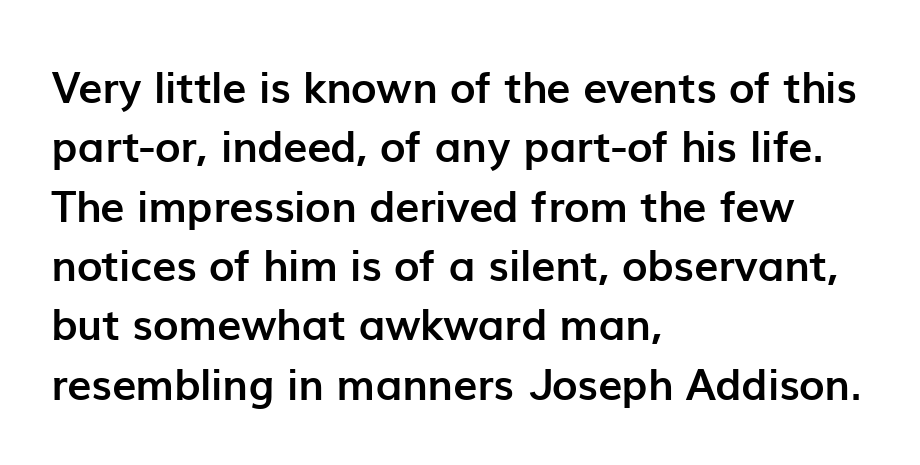
Which margin do the lines hug? The left one — the right edge is uneven. When letters stand straight like this, we call the style roman or upright. A dark, heavy texture on the line: the type is bold. How would I describe the line gaps? Plain and ordinary.
